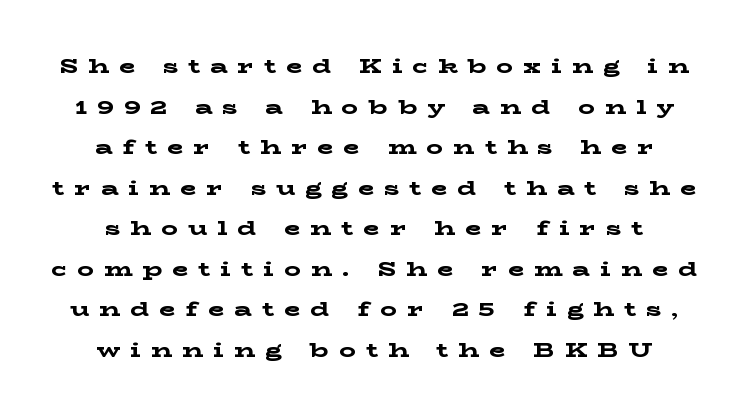
{"italic": "no", "bold": "yes", "underline": "no", "line_spacing": "loose", "line_spacing_ratio": 1.93, "letter_spacing": "wide", "letter_spacing_em": 0.48, "glyph_px": 21}
